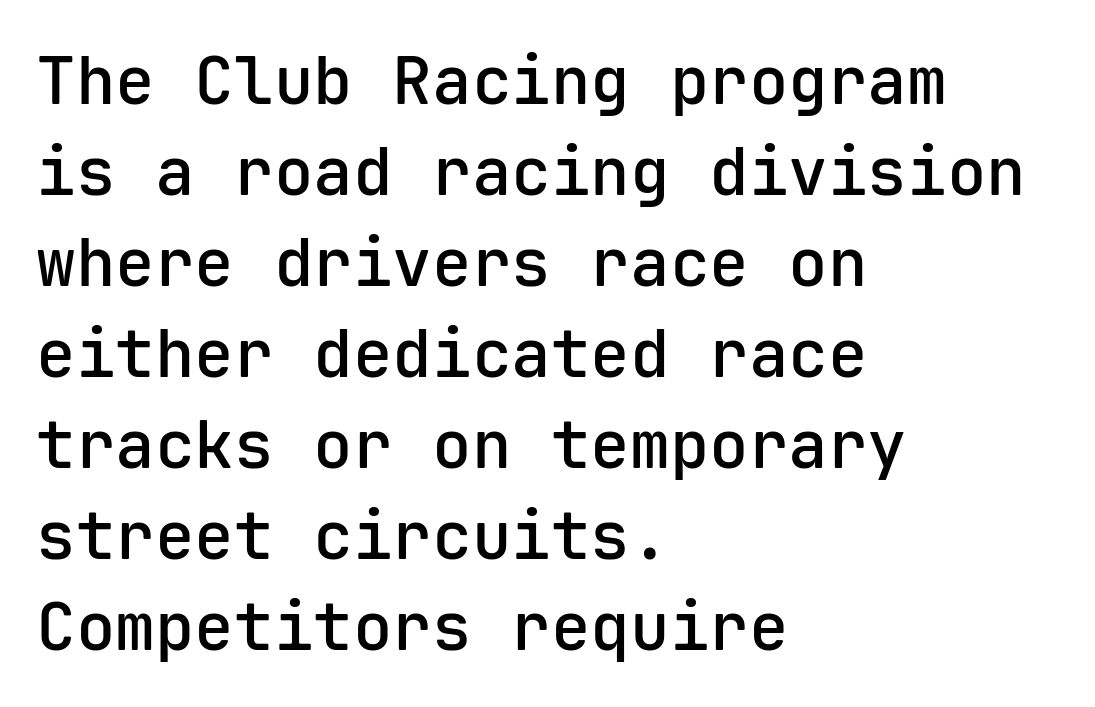
Q: Is the text bold? A: Semi-bold.
Q: Is the text italic (slanted)? A: No, it is upright.
Q: Is the typeface a serif or a sans-serif typeface? A: Sans-serif.
Q: Is the text underlined? A: No.
Q: How is the paragraph aligned? A: Left-aligned.
Q: Is the spacing between letters normal or unusually wide? A: Normal.
Q: Is the spacing between lines tight, normal or loose? A: Normal.
Q: Width (condensed, normal, or wide)? A: Normal.
Q: Stroke contrast? A: Low.
Q: x-height? A: Medium.
Q: Monospaced? A: Yes.
